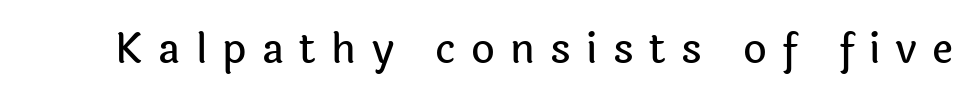
The image shows 41 px sans-serif type, upright; set unusually wide letter spacing (+0.37 em), not underlined; a medium x-height.
